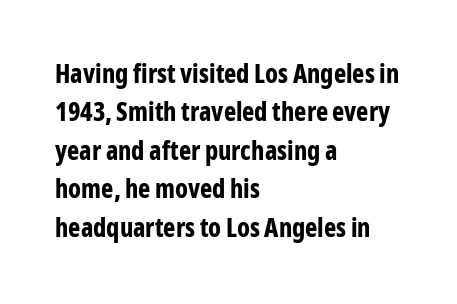
Q: Is the text bold? A: Yes.
Q: Is the text italic (slanted)? A: No, it is upright.
Q: Is the text underlined? A: No.
Q: How is the paragraph aligned? A: Left-aligned.
Q: Is the spacing between letters normal or unusually wide? A: Normal.
Q: Is the spacing between lines tight, normal or loose? A: Normal.
